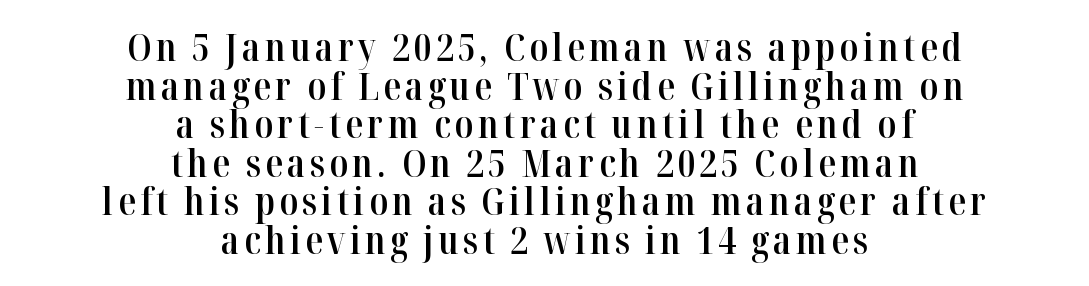
Weight check: semibold — heavier than regular, not quite bold. The lines are quadded center. Do the characters align in a grid? No, the font is proportional. Little horizontal feet cap the strokes, marking this as serif type. Nobody drew a line under any word here. Italic: no, the glyphs are upright roman.
